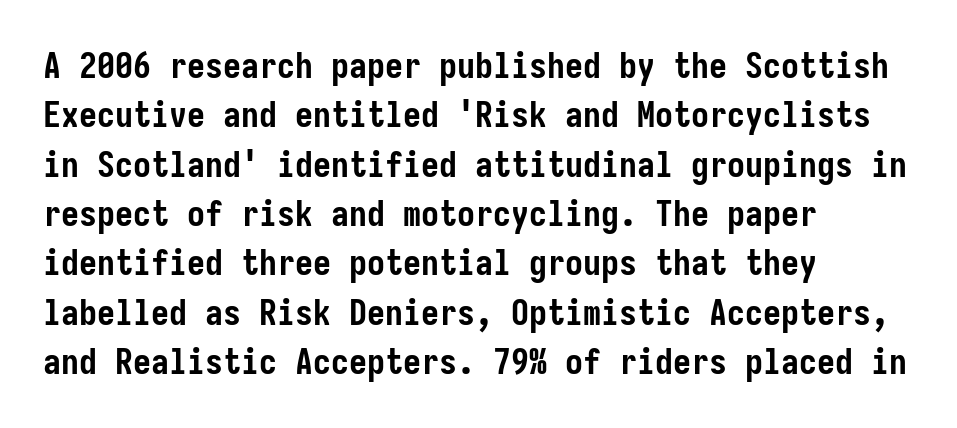
{"serif": "no", "italic": "no", "bold": "yes", "weight": "semibold", "width": "condensed", "stroke_contrast": "low", "x_height": "medium", "underline": "no", "align": "left", "line_spacing": "normal", "line_spacing_ratio": 1.37, "letter_spacing": "normal", "letter_spacing_em": 0.0, "glyph_px": 36}
